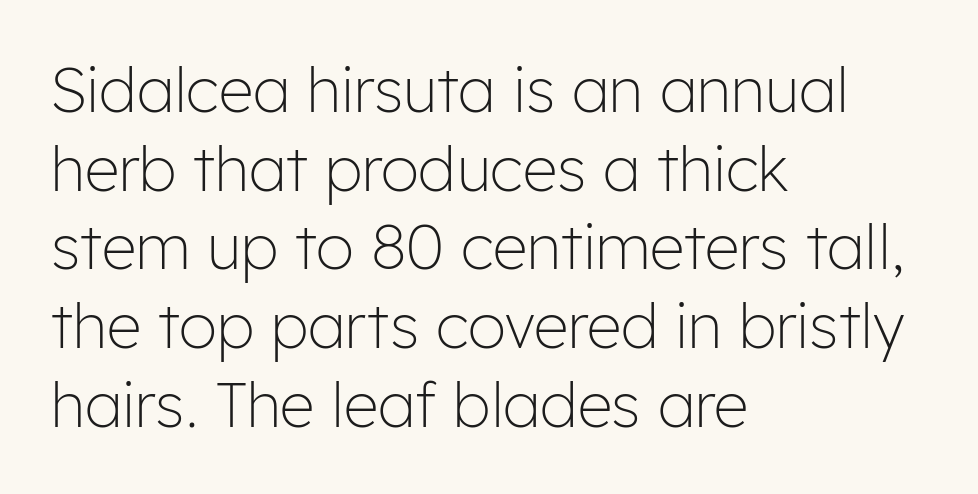
The image shows 61 px light sans-serif type, upright; set left-aligned, normal line spacing (1.29x), normal letter spacing, not underlined; low stroke contrast and a medium x-height.
